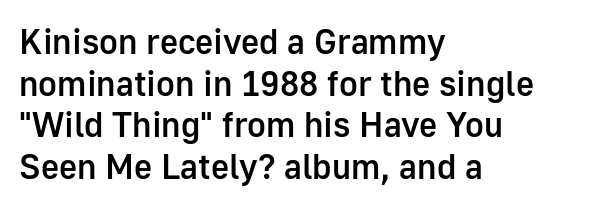
The image shows 35 px semibold sans-serif type, upright; set left-aligned, line spacing 1.19x, normal letter spacing, not underlined; low stroke contrast and a medium x-height.
